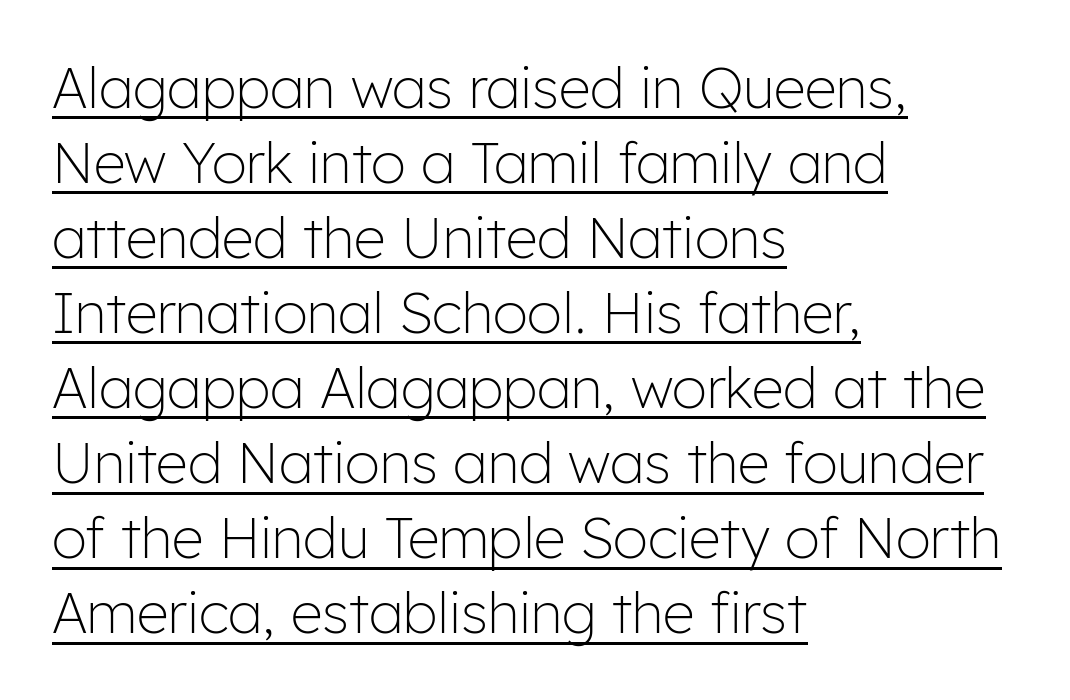
The image shows 56 px light sans-serif type, upright; set left-aligned, normal line spacing (1.34x), normal letter spacing, underlined; low stroke contrast and a medium x-height.
